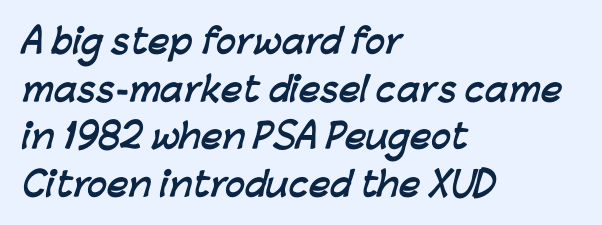
Q: Is the text bold? A: Yes.
Q: Is the typeface a serif or a sans-serif typeface? A: Sans-serif.
Q: Is the text underlined? A: No.
Q: How is the paragraph aligned? A: Left-aligned.
Q: Is the spacing between letters normal or unusually wide? A: Normal.
Q: Is the spacing between lines tight, normal or loose? A: Normal.
Q: Width (condensed, normal, or wide)? A: Normal.
Q: Stroke contrast? A: Low.
Q: x-height? A: Medium.
Q: Monospaced? A: No.
